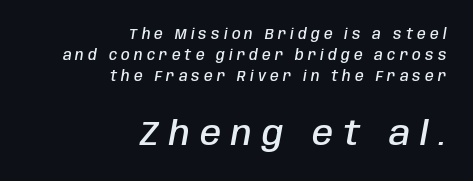
Q: Is the text bold? A: Semi-bold.
Q: Is the text italic (slanted)? A: Yes, it leans right by about 10 degrees.
Q: Is the text underlined? A: No.
Q: How is the paragraph aligned? A: Right-aligned.
Q: Is the spacing between letters normal or unusually wide? A: Unusually wide.
Q: Is the spacing between lines tight, normal or loose? A: Normal.
Q: Which block of text is set in a larger size, the first (top) or the second (bottom)? A: The second (bottom) one.
Q: Width (condensed, normal, or wide)? A: Condensed.
Q: Stroke contrast? A: Low.
Q: x-height? A: Large.
Q: Monospaced? A: No.
